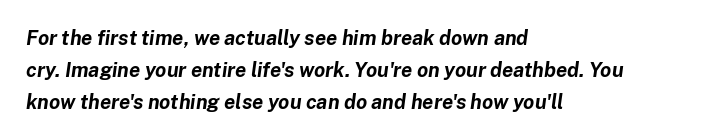
Tall strokes in this sample are angled rather than plumb. Underline: absent. Thick stems and heavy bowls — unmistakably bold. A classic flush-left, rag-right setting is used for this passage. The passage shown has conventional tracking throughout.
